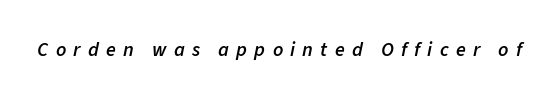
The image shows 20 px text type, italic (leaning right); set unusually wide letter spacing (+0.36 em), not underlined.
